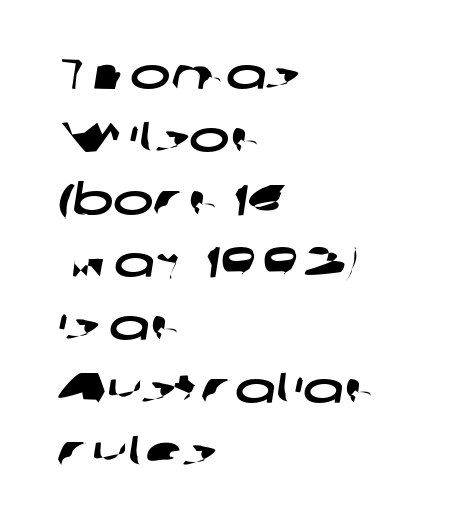
{"serif": "no", "width": "wide", "stroke_contrast": "low", "x_height": "medium", "monospaced": "no", "underline": "no", "align": "left", "line_spacing": "normal", "line_spacing_ratio": 1.46, "letter_spacing": "normal", "letter_spacing_em": 0.0, "glyph_px": 43}
